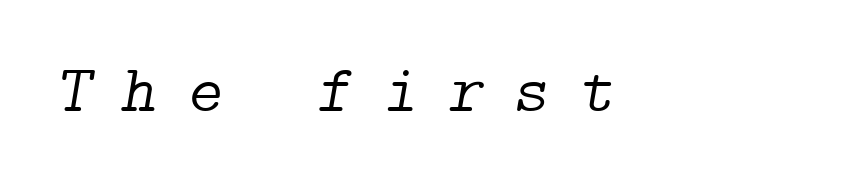
Q: Is the text bold? A: No.
Q: Is the text italic (slanted)? A: Yes, it leans right by about 9 degrees.
Q: Is the typeface a serif or a sans-serif typeface? A: Serif.
Q: Is the text underlined? A: No.
Q: Is the spacing between letters normal or unusually wide? A: Unusually wide.
Q: Width (condensed, normal, or wide)? A: Normal.
Q: Stroke contrast? A: Low.
Q: x-height? A: Medium.
